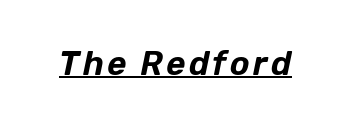
Q: Is the text italic (slanted)? A: Yes, it leans right by about 12 degrees.
Q: Is the text underlined? A: Yes.
Q: Width (condensed, normal, or wide)? A: Normal.
Q: Stroke contrast? A: Low.
Q: x-height? A: Medium.
Q: Monospaced? A: No.
